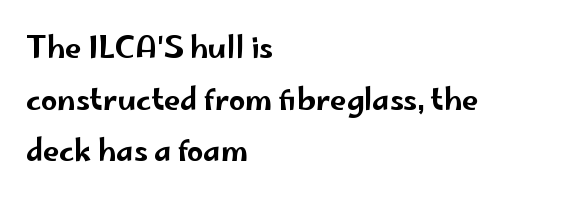
{"serif": "no", "italic": "no", "width": "wide", "stroke_contrast": "low", "x_height": "small", "monospaced": "no", "underline": "no", "align": "left", "line_spacing_ratio": 1.78, "letter_spacing": "normal", "letter_spacing_em": 0.0, "glyph_px": 29}
